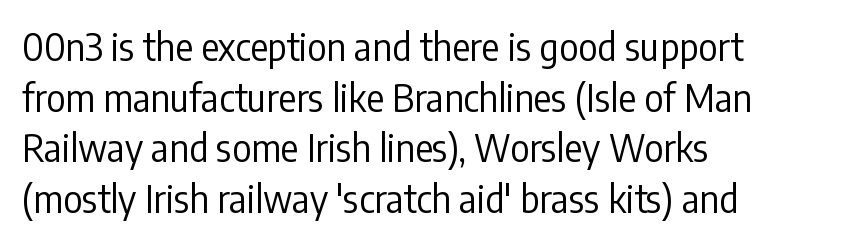
The lines sit at an ordinary, default distance from one another. A clean baseline with only descenders dipping below it. Serif or sans? Sans — the stroke terminals are bare. Notice how the stems are strictly vertical — no italics here. The strokes are not fattened; the text isn't bold.
